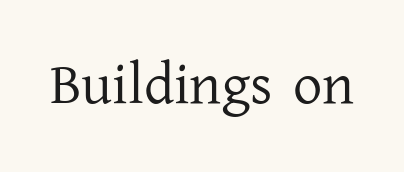
Q: Is the text bold? A: No.
Q: Is the text italic (slanted)? A: No, it is upright.
Q: Is the typeface a serif or a sans-serif typeface? A: Serif.
Q: Is the text underlined? A: No.
Q: Is the spacing between letters normal or unusually wide? A: Normal.
Q: Width (condensed, normal, or wide)? A: Normal.
Q: Stroke contrast? A: Low.
Q: x-height? A: Medium.
Q: Monospaced? A: No.
